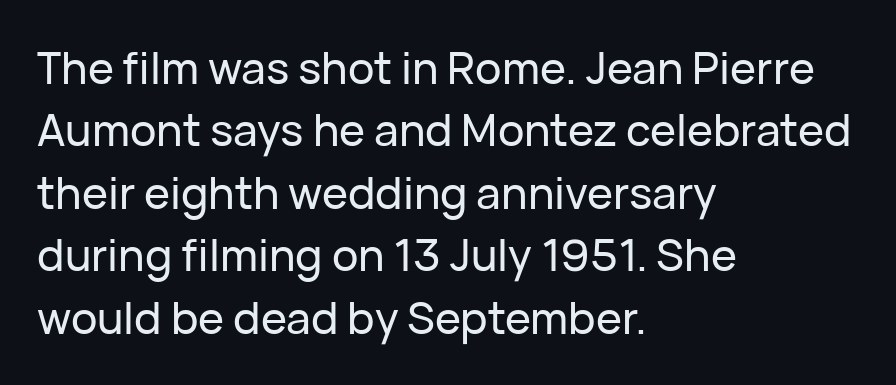
Q: Is the text italic (slanted)? A: No, it is upright.
Q: Is the typeface a serif or a sans-serif typeface? A: Sans-serif.
Q: Is the text underlined? A: No.
Q: How is the paragraph aligned? A: Left-aligned.
Q: Is the spacing between letters normal or unusually wide? A: Normal.
Q: Is the spacing between lines tight, normal or loose? A: Normal.
Q: Width (condensed, normal, or wide)? A: Normal.
Q: Stroke contrast? A: Low.
Q: x-height? A: Medium.
Q: Monospaced? A: No.
